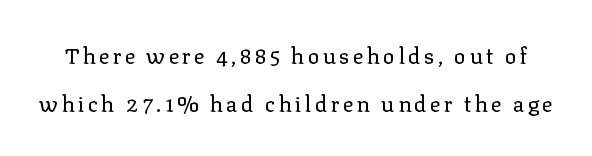
The characters are drawn with everyday or finer stroke widths. No word sits above an underline. A typesetter would mark this as roman, not italic. Is there much room between lines? Yes — plenty of vertical air separates them.
